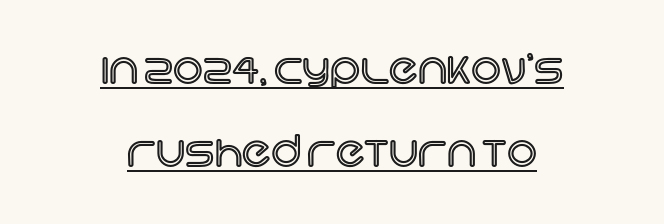
Glyph-to-glyph distance matches everyday printed text. Line starts and ends both wander, symmetrically. Does a line run under the words? Yes, clearly. Posture: vertical. Horizontal bands of white between lines are thick stripes. Proportional: the letters do not fall into vertical columns.
